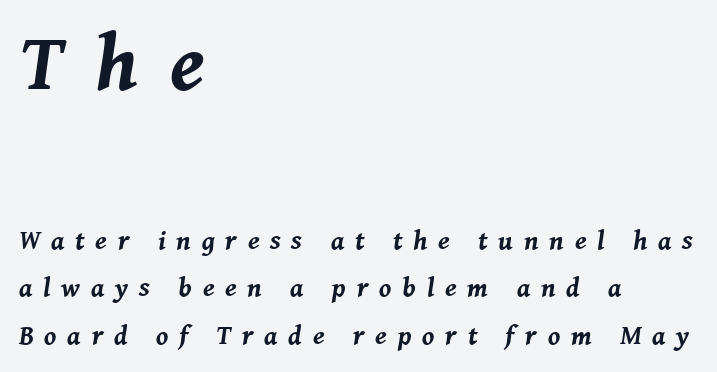
Q: Is the text bold? A: Yes.
Q: Is the text italic (slanted)? A: Yes, it leans right by about 8 degrees.
Q: Is the text underlined? A: No.
Q: How is the paragraph aligned? A: Left-aligned.
Q: Is the spacing between letters normal or unusually wide? A: Unusually wide.
Q: Which block of text is set in a larger size, the first (top) or the second (bottom)? A: The first (top) one.
Q: Width (condensed, normal, or wide)? A: Normal.
Q: Stroke contrast? A: Medium.
Q: x-height? A: Medium.
Q: Monospaced? A: No.
